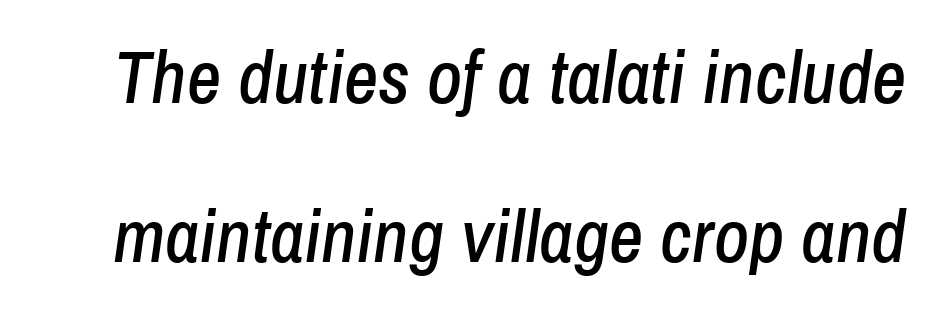
The glyphs look as if they've been sheared to an angle. The letters advance in unequal steps, a hallmark of proportional type. The leading is generous, giving the passage an open texture. Does extra space separate the letters? No, they use regular spacing.
